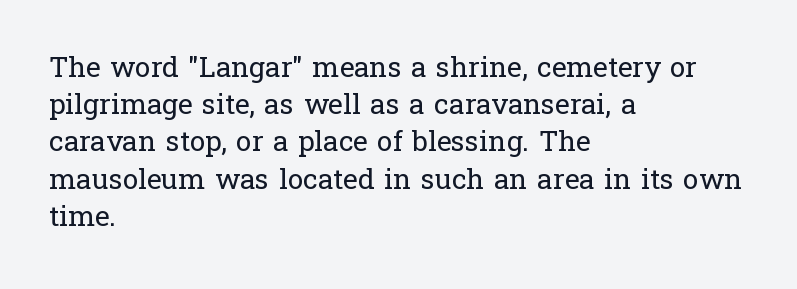
Is the stroke heavy? The answer is a plain regular-or-lighter. Does the leading feel generous? No, just average. The lines in this sample share a left origin and differ only in where they stop. Do the letters lean? They stand straight.
